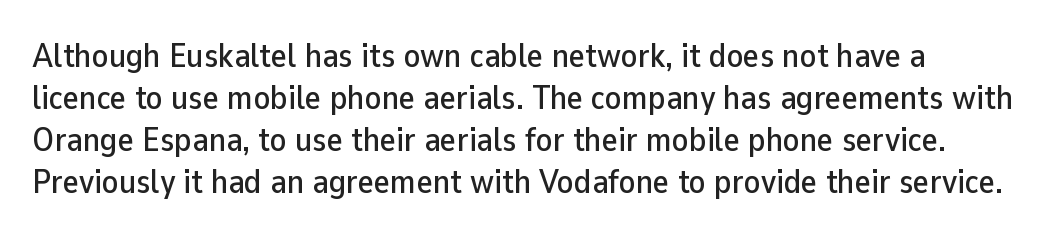
In terms of letterspacing, this is plain default setting. Is this a fixed-width face? No — the glyphs have proportional, varying widths. This is the regular roman posture of the typeface. The passage shown is not underscored anywhere.
